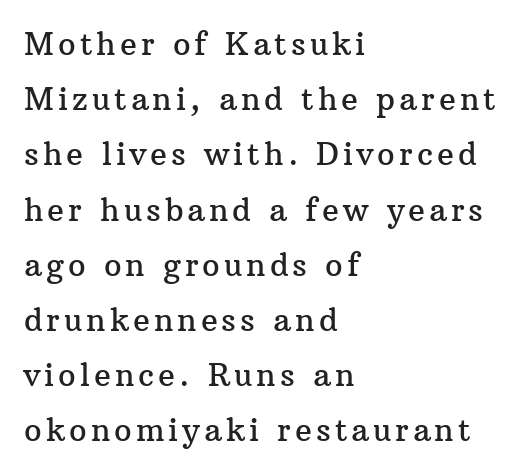
{"serif": "yes", "italic": "no", "width": "normal", "stroke_contrast": "medium", "x_height": "medium", "monospaced": "no", "underline": "no", "align": "left", "line_spacing_ratio": 1.78, "glyph_px": 31}
